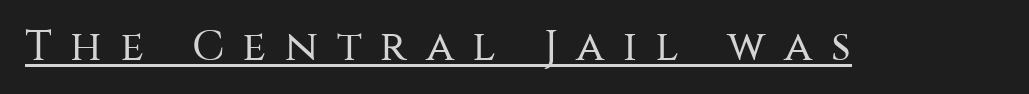
{"serif": "no", "italic": "no", "bold": "no", "weight": "regular", "width": "normal", "stroke_contrast": "medium", "x_height": "large", "monospaced": "no", "underline": "yes", "letter_spacing": "wide", "letter_spacing_em": 0.43, "glyph_px": 43}
